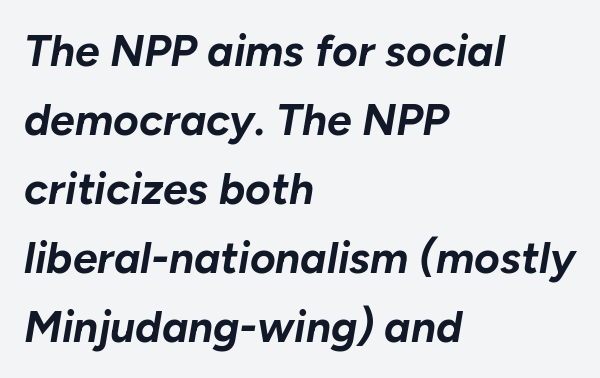
{"italic": "yes", "lean": "right", "slant_degrees": 10, "bold": "yes", "weight": "bold", "width": "normal", "stroke_contrast": "low", "x_height": "medium", "monospaced": "no", "underline": "no", "align": "left", "line_spacing": "normal", "line_spacing_ratio": 1.57, "letter_spacing": "normal", "letter_spacing_em": 0.0, "glyph_px": 44}
